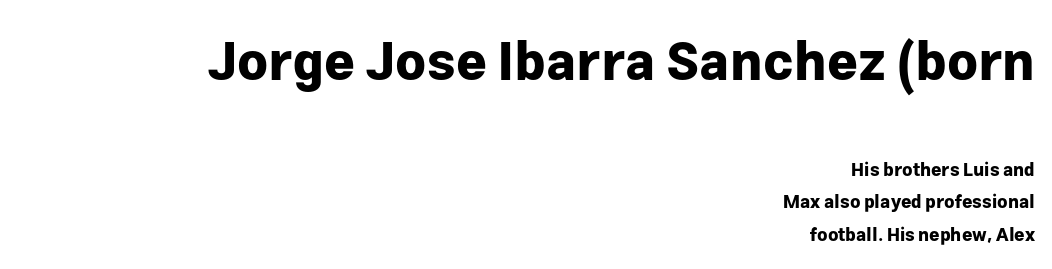
Q: Is the text bold? A: Yes.
Q: Is the text italic (slanted)? A: No, it is upright.
Q: Is the typeface a serif or a sans-serif typeface? A: Sans-serif.
Q: Is the text underlined? A: No.
Q: How is the paragraph aligned? A: Right-aligned.
Q: Is the spacing between letters normal or unusually wide? A: Normal.
Q: Which block of text is set in a larger size, the first (top) or the second (bottom)? A: The first (top) one.
Q: Width (condensed, normal, or wide)? A: Normal.
Q: Stroke contrast? A: Low.
Q: x-height? A: Medium.
Q: Monospaced? A: No.
